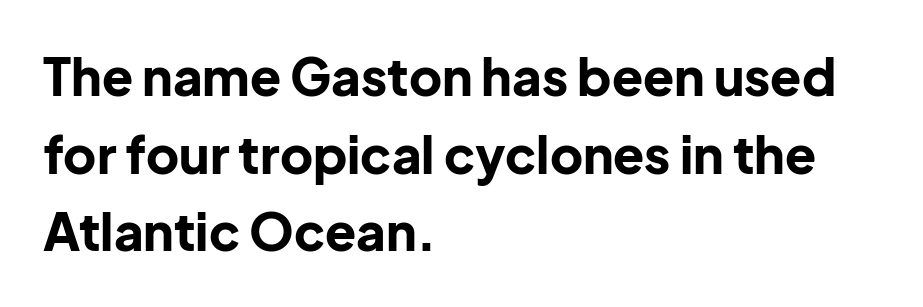
Q: Is the text bold? A: Yes.
Q: Is the text italic (slanted)? A: No, it is upright.
Q: Is the typeface a serif or a sans-serif typeface? A: Sans-serif.
Q: Is the text underlined? A: No.
Q: How is the paragraph aligned? A: Left-aligned.
Q: Is the spacing between letters normal or unusually wide? A: Normal.
Q: Is the spacing between lines tight, normal or loose? A: Normal.
Q: Width (condensed, normal, or wide)? A: Normal.
Q: Stroke contrast? A: Low.
Q: x-height? A: Medium.
Q: Monospaced? A: No.
